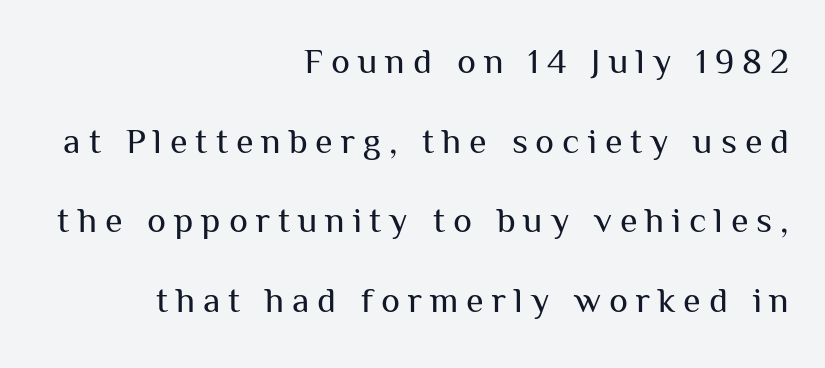
{"serif": "no", "italic": "no", "bold": "no", "weight": "regular", "width": "normal", "stroke_contrast": "medium", "x_height": "medium", "monospaced": "no", "underline": "no", "align": "right", "line_spacing": "loose", "line_spacing_ratio": 2.21, "letter_spacing": "wide", "letter_spacing_em": 0.22, "glyph_px": 36}
